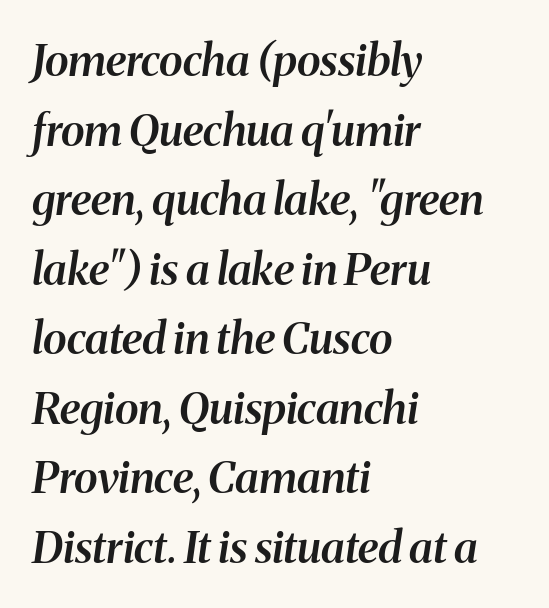
Q: Is the text bold? A: Semi-bold.
Q: Is the text italic (slanted)? A: Yes, it leans right by about 8 degrees.
Q: Is the typeface a serif or a sans-serif typeface? A: Serif.
Q: Is the text underlined? A: No.
Q: How is the paragraph aligned? A: Left-aligned.
Q: Is the spacing between letters normal or unusually wide? A: Normal.
Q: Is the spacing between lines tight, normal or loose? A: Normal.
Q: Width (condensed, normal, or wide)? A: Normal.
Q: Stroke contrast? A: Medium.
Q: x-height? A: Medium.
Q: Monospaced? A: No.
